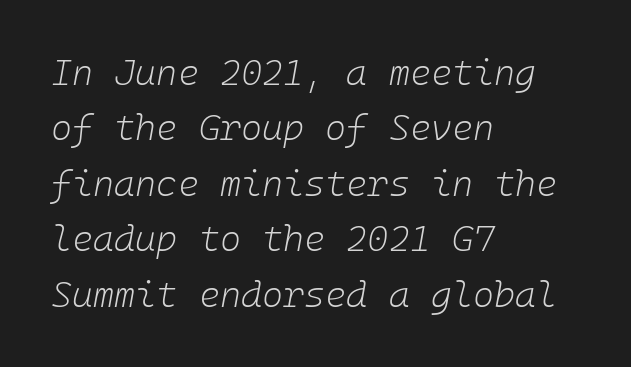
Q: Is the text bold? A: No.
Q: Is the text italic (slanted)? A: Yes, it leans right by about 10 degrees.
Q: Is the text underlined? A: No.
Q: How is the paragraph aligned? A: Left-aligned.
Q: Is the spacing between letters normal or unusually wide? A: Normal.
Q: Is the spacing between lines tight, normal or loose? A: Normal.
Q: Width (condensed, normal, or wide)? A: Normal.
Q: Stroke contrast? A: Low.
Q: x-height? A: Medium.
